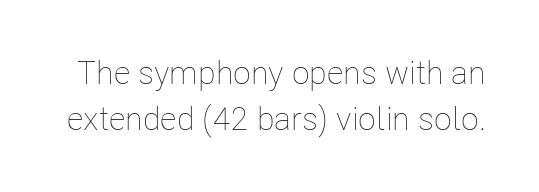
{"italic": "no", "bold": "no", "weight": "thin", "width": "condensed", "stroke_contrast": "low", "x_height": "medium", "monospaced": "no", "underline": "no", "line_spacing": "normal", "line_spacing_ratio": 1.39, "letter_spacing": "normal", "letter_spacing_em": 0.0, "glyph_px": 33}
